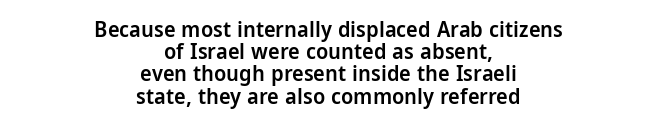
{"italic": "no", "bold": "semi", "underline": "no", "align": "center", "line_spacing": "tight", "line_spacing_ratio": 1.01, "letter_spacing": "normal", "letter_spacing_em": 0.0, "glyph_px": 22}
